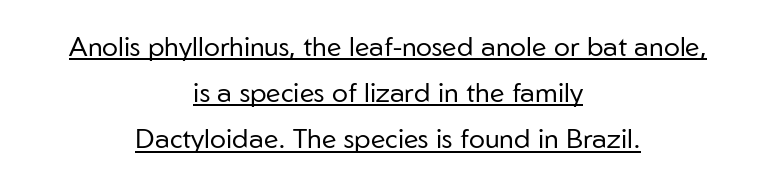
Q: Is the text bold? A: No.
Q: Is the text italic (slanted)? A: No, it is upright.
Q: Is the text underlined? A: Yes.
Q: How is the paragraph aligned? A: Centered.
Q: Is the spacing between letters normal or unusually wide? A: Normal.
